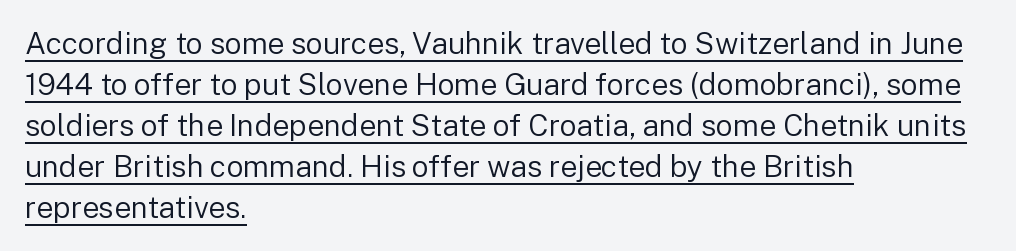
The weight would be labelled regular, book, light, or lighter still. These characters rest on top of a visible drawn line. Proportional: the letters do not fall into vertical columns. The typography opts for an upright posture over an oblique one.
